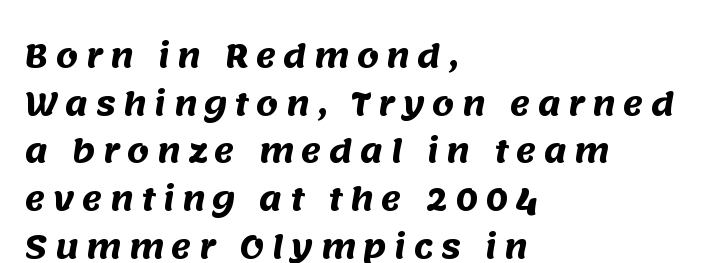
{"serif": "no", "bold": "yes", "weight": "heavy", "width": "normal", "stroke_contrast": "medium", "x_height": "large", "monospaced": "no", "underline": "no", "align": "left", "line_spacing": "normal", "line_spacing_ratio": 1.54, "letter_spacing": "wide", "letter_spacing_em": 0.24, "glyph_px": 31}
